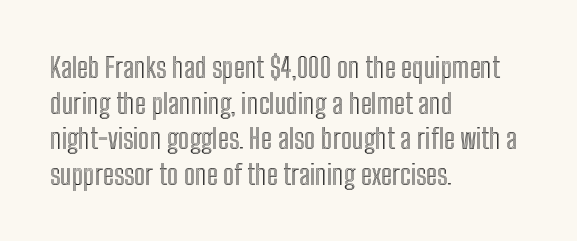
{"italic": "no", "width": "condensed", "x_height": "medium", "monospaced": "no", "underline": "no", "align": "left", "line_spacing": "normal", "line_spacing_ratio": 1.27, "letter_spacing": "normal", "letter_spacing_em": 0.0, "glyph_px": 28}
